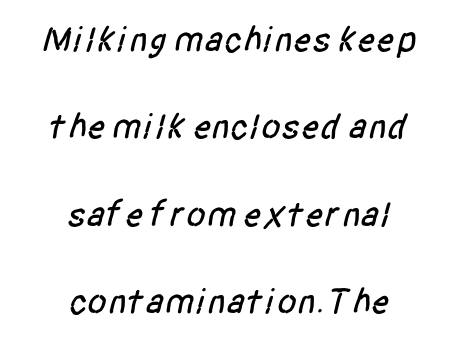
The image shows 36 px condensed sans-serif type; set centered, loose line spacing (2.43x), normal letter spacing, not underlined; low stroke contrast and a large x-height.
